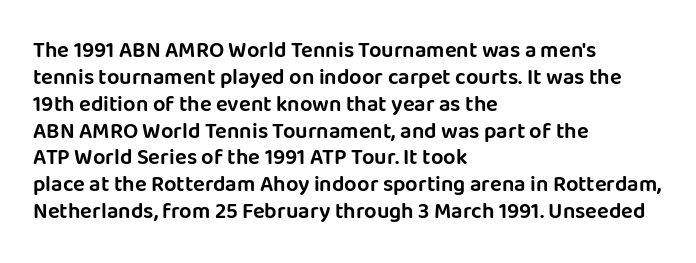
Q: Is the text italic (slanted)? A: No, it is upright.
Q: Is the text underlined? A: No.
Q: How is the paragraph aligned? A: Left-aligned.
Q: Is the spacing between letters normal or unusually wide? A: Normal.
